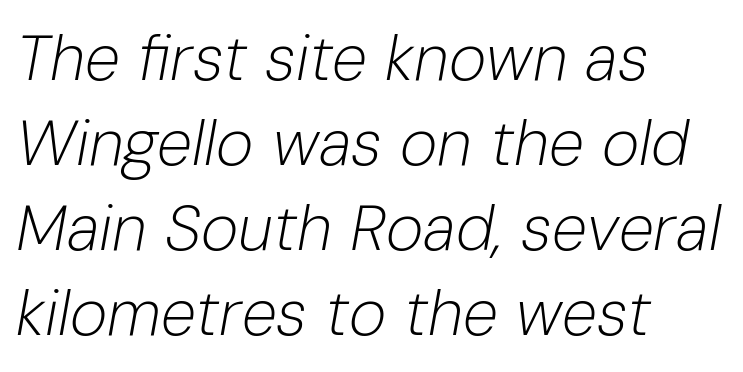
{"italic": "yes", "lean": "right", "slant_degrees": 10, "bold": "no", "weight": "light", "width": "normal", "stroke_contrast": "low", "x_height": "medium", "monospaced": "no", "underline": "no", "align": "left", "line_spacing": "normal", "line_spacing_ratio": 1.33, "letter_spacing": "normal", "letter_spacing_em": 0.0, "glyph_px": 64}
